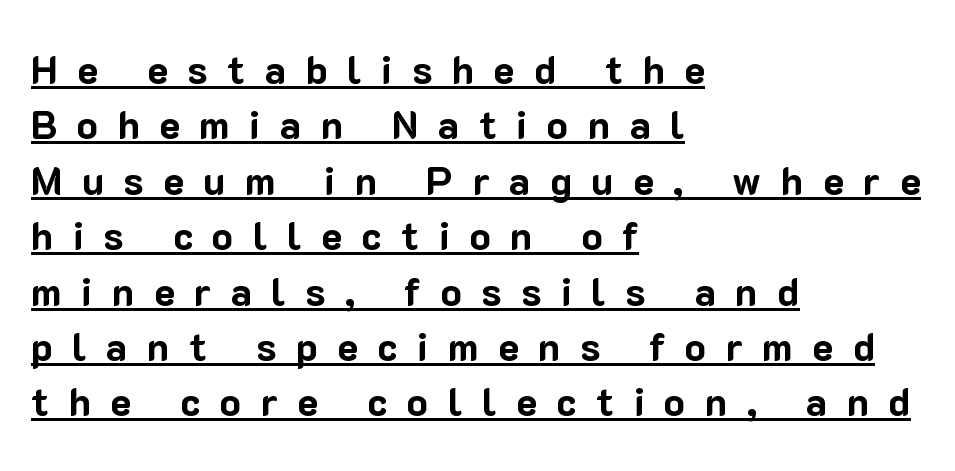
A normal amount of white space separates one row of letters from the next. The typeface chosen for these lines omits serifs. Summary of weight: heavy, a full bold. Typeset ragged right — the left edge is the straight one. Do the letters lean? They stand straight.
